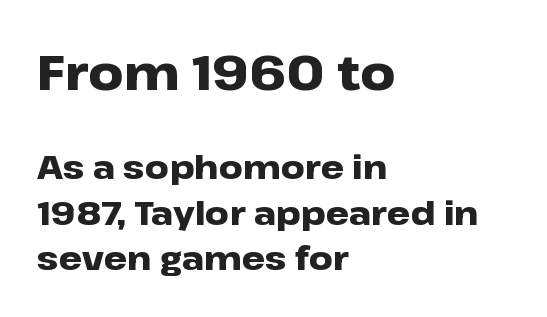
{"serif": "no", "italic": "no", "bold": "yes", "weight": "heavy", "width": "wide", "stroke_contrast": "low", "x_height": "medium", "monospaced": "no", "underline": "no", "align": "left", "line_spacing": "normal", "line_spacing_ratio": 1.37, "letter_spacing": "normal", "letter_spacing_em": 0.0, "larger_block": "first", "size_ratio": 1.48, "glyph_px": 49}
